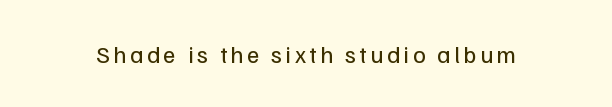
{"italic": "no", "bold": "no", "underline": "no", "glyph_px": 24}
